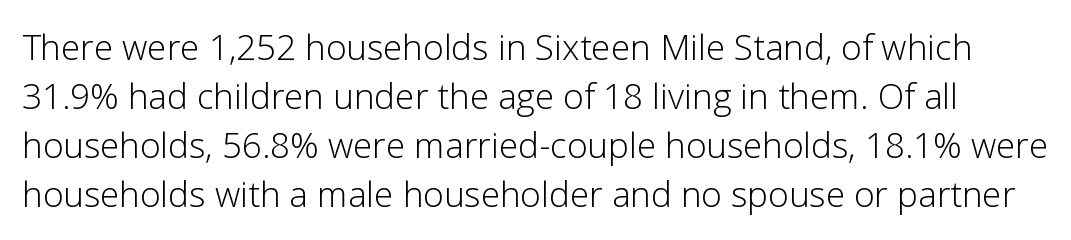
Bare-footed words on every line. Every stem runs plumb, perpendicular to the baseline. Tracking value appears to be zero — textbook default spacing. Is this a sans? Yes — the strokes have no serifs. The lines sit at an ordinary, default distance from one another.
